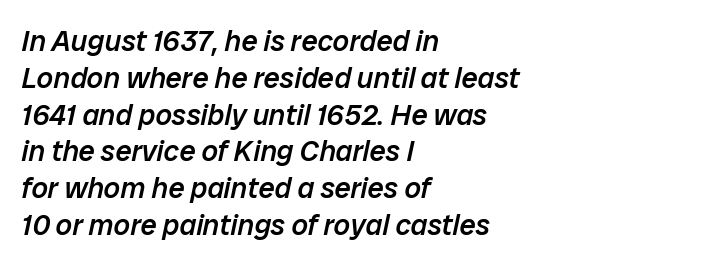
Notice how the stems are inclined rather than vertical — that's the hallmark of italics. Typeset ragged right — the left edge is the straight one. Honestly, the row spacing looks completely unremarkable. The foot of each line stays bare and open.
